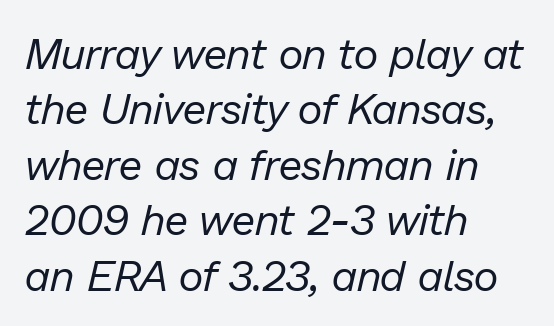
Q: Is the text bold? A: No.
Q: Is the text italic (slanted)? A: Yes, it leans right by about 13 degrees.
Q: Is the text underlined? A: No.
Q: How is the paragraph aligned? A: Left-aligned.
Q: Is the spacing between letters normal or unusually wide? A: Normal.
Q: Is the spacing between lines tight, normal or loose? A: Normal.
Q: Width (condensed, normal, or wide)? A: Normal.
Q: Stroke contrast? A: Low.
Q: x-height? A: Medium.
Q: Monospaced? A: No.
